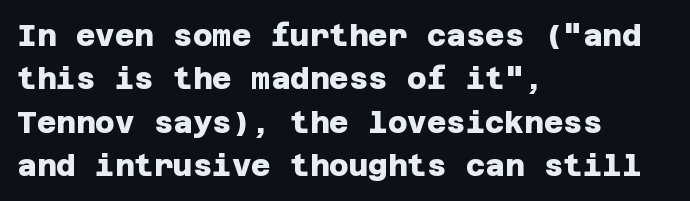
The image shows 30 px heavy sans-serif type; set left-aligned, normal line spacing (1.45x), normal letter spacing, not underlined; low stroke contrast and a large x-height.
